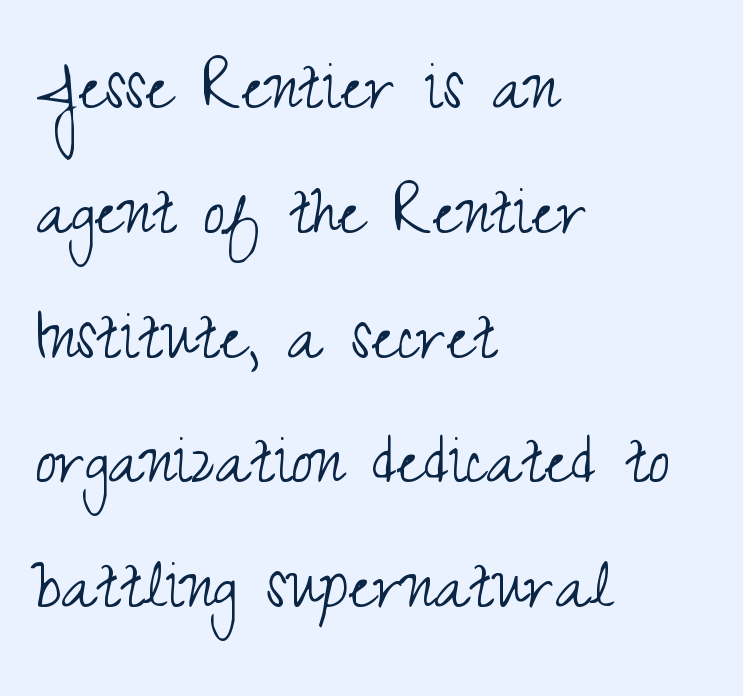
The image shows 78 px light, condensed sans-serif type, upright; set left-aligned, normal line spacing (1.6x), normal letter spacing, not underlined; medium stroke contrast and a small x-height.
